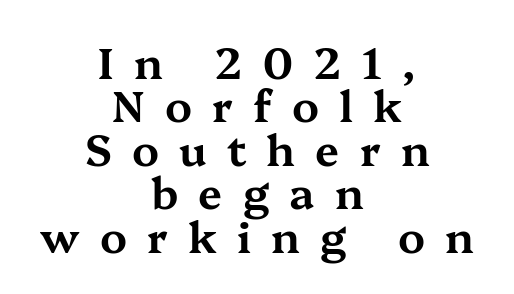
The image shows 43 px wide serif type, upright; set centered, tight line spacing (1.01x), unusually wide letter spacing (+0.47 em), not underlined; medium stroke contrast and a medium x-height.
